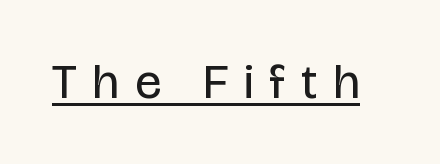
{"serif": "no", "italic": "no", "bold": "no", "weight": "regular", "width": "condensed", "stroke_contrast": "low", "x_height": "large", "monospaced": "no", "underline": "yes", "letter_spacing": "wide", "letter_spacing_em": 0.33, "glyph_px": 49}
